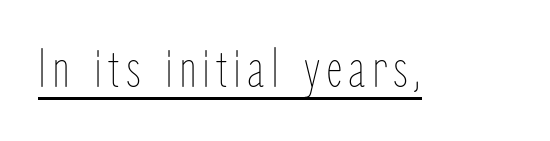
The image shows 57 px thin, condensed type, upright; set underlined; low stroke contrast and a medium x-height.
